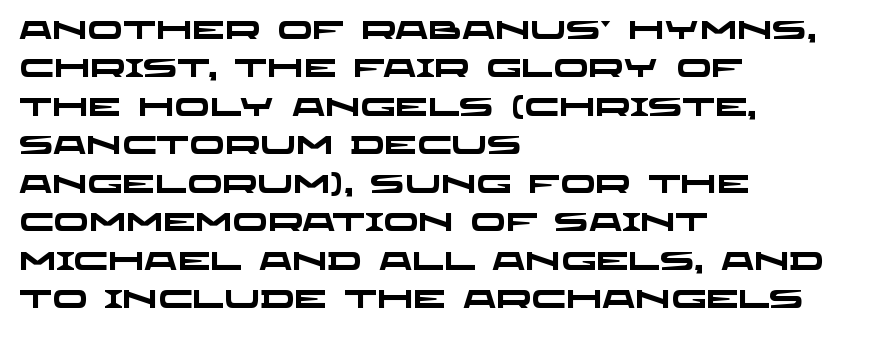
The image shows 26 px bold type; set left-aligned, normal line spacing (1.48x), normal letter spacing, not underlined.
